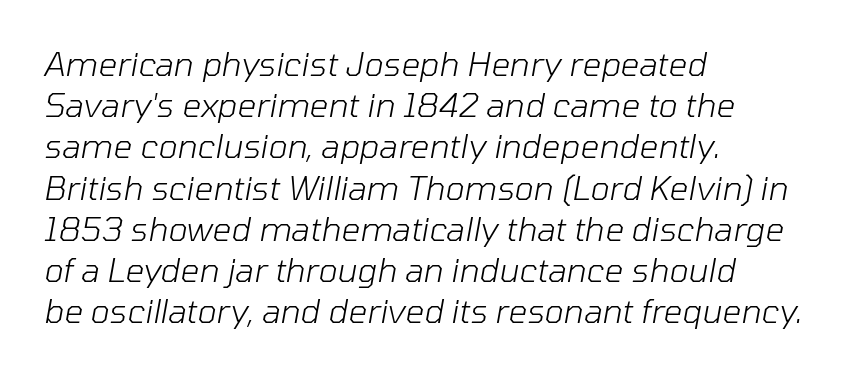
There is no visible air inserted between adjacent glyphs. You can tell it's italic because the verticals aren't actually vertical. Just letters on the line, the space beneath them empty. This sample keeps an unexceptional amount of space between lines. Weight: not bold — regular or lighter.
